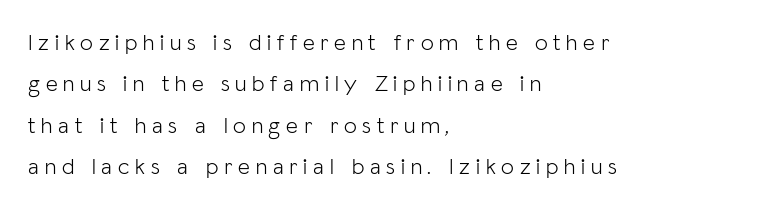
{"italic": "no", "bold": "no", "underline": "no", "align": "left", "line_spacing_ratio": 1.8, "letter_spacing": "wide", "letter_spacing_em": 0.25, "glyph_px": 23}
